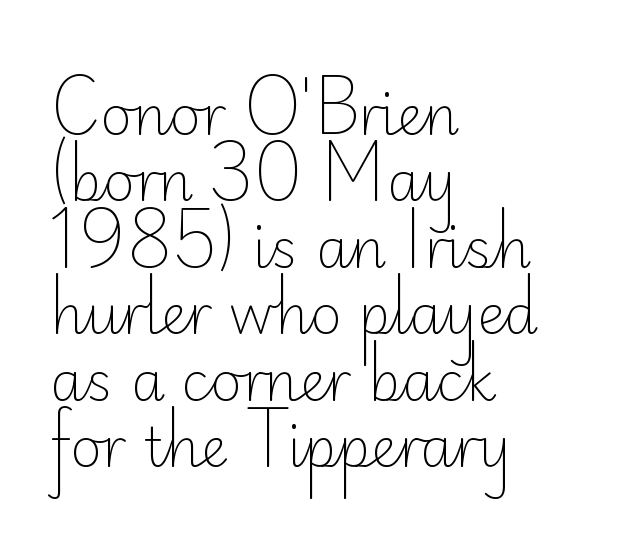
This is the regular roman posture of the typeface. Glance below the letters and you will spot only blank space. Caption: multi-line text, flush left, ragged right. On a weight scale, this lands at 450 or below.
